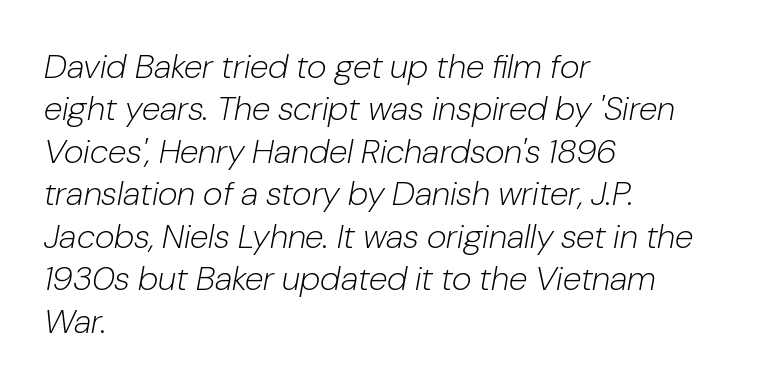
The rows are spaced the way most documents space them. The lettering tilts uniformly, giving the passage an italic look. Do the characters align in a grid? No, the font is proportional. Heaviness? Minimal to ordinary, like unemphasized prose. Caption: multi-line text, flush left, ragged right.
